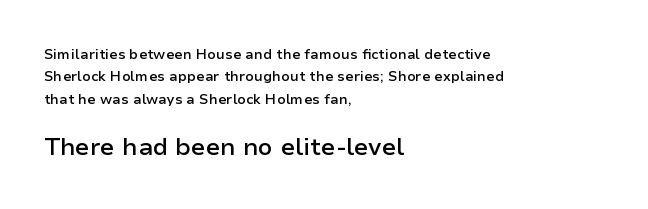
The line-height multiplier appears to be the usual default. The passage shown is semibold, sitting just below true bold. Rule under the text: the space is simply empty. Size hierarchy here favors the trailing block over the leading one. This rendering leaves character spacing at its baseline value. No italicization has been applied; the sample stays upright.
